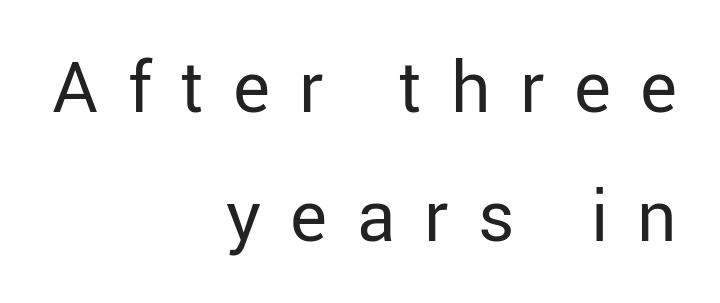
The image shows 70 px regular-weight sans-serif type, upright; set right-aligned, line spacing 1.84x, unusually wide letter spacing (+0.42 em), not underlined; low stroke contrast and a medium x-height.
